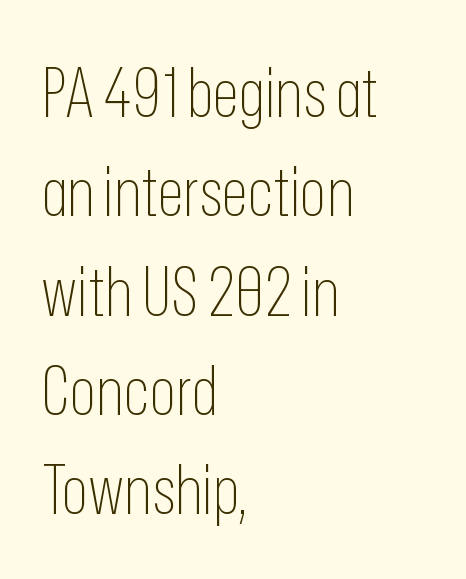
The image shows 69 px thin, condensed sans-serif type, upright; set left-aligned, normal line spacing (1.44x), normal letter spacing, not underlined; low stroke contrast and a medium x-height.
